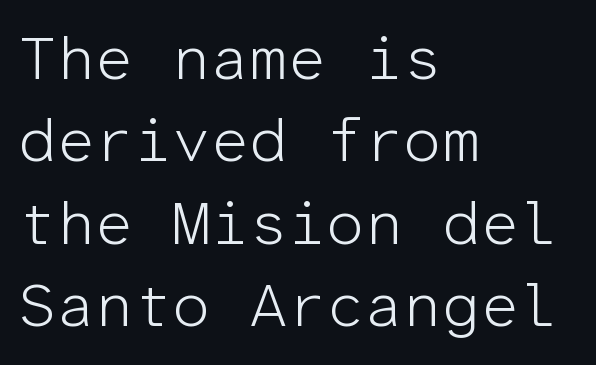
{"serif": "no", "italic": "no", "bold": "no", "weight": "light", "width": "normal", "stroke_contrast": "low", "x_height": "medium", "monospaced": "yes", "underline": "no", "align": "left", "line_spacing": "normal", "line_spacing_ratio": 1.35, "letter_spacing": "normal", "letter_spacing_em": 0.0, "glyph_px": 61}
